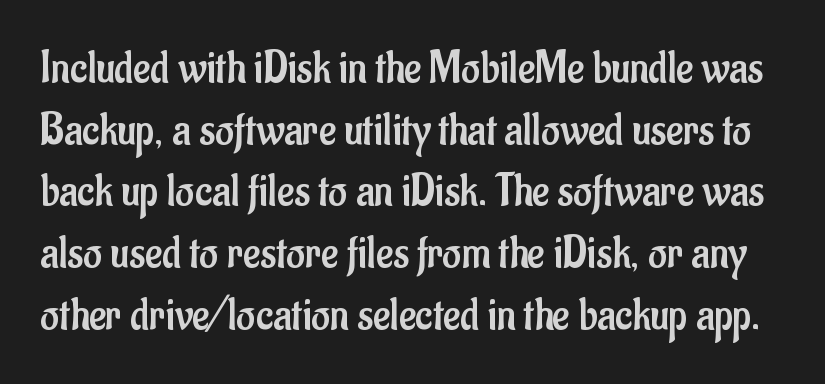
The image shows 46 px regular-weight, condensed sans-serif type, upright; set normal line spacing (1.34x), normal letter spacing, not underlined; low stroke contrast and a small x-height.
